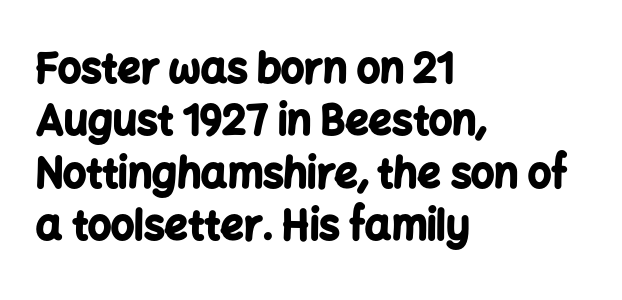
Observe the ordinary spacing: letters are neighbours, not strangers. Leading: standard. The passage shown is emphatically bold. When letters stand straight like this, we call the style roman or upright. The rendering uses natural spacing where letterforms have individual widths. Type without underlining.
